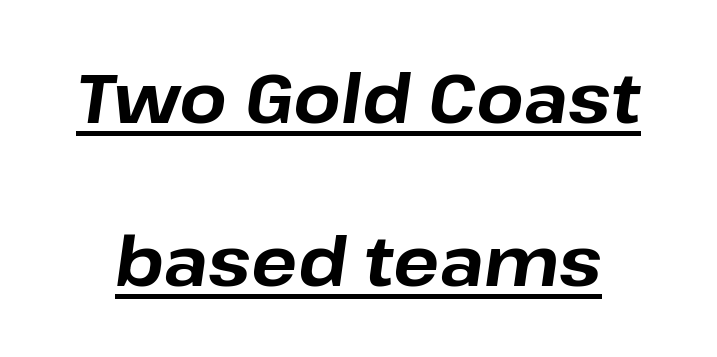
Q: Is the text bold? A: Yes.
Q: Is the text italic (slanted)? A: Yes, it leans right by about 8 degrees.
Q: Is the text underlined? A: Yes.
Q: Is the spacing between letters normal or unusually wide? A: Normal.
Q: Is the spacing between lines tight, normal or loose? A: Loose.
Q: Width (condensed, normal, or wide)? A: Normal.
Q: Stroke contrast? A: Low.
Q: x-height? A: Medium.
Q: Monospaced? A: No.
